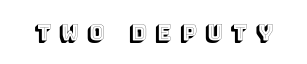
{"italic": "no", "underline": "no", "letter_spacing": "wide", "letter_spacing_em": 0.41, "glyph_px": 21}
